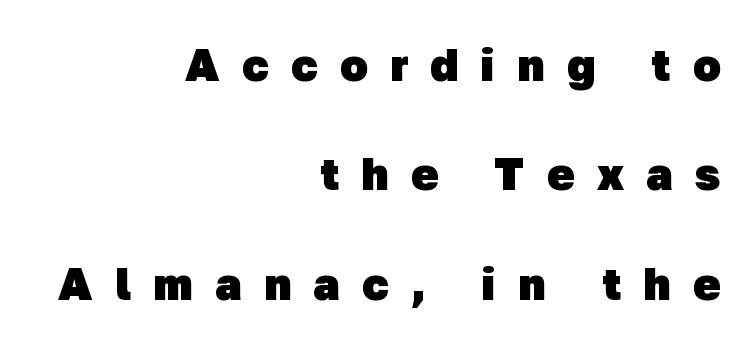
{"serif": "no", "bold": "yes", "weight": "heavy", "width": "normal", "stroke_contrast": "low", "x_height": "medium", "monospaced": "no", "underline": "no", "align": "right", "line_spacing": "loose", "line_spacing_ratio": 2.43, "letter_spacing": "wide", "letter_spacing_em": 0.5, "glyph_px": 45}
